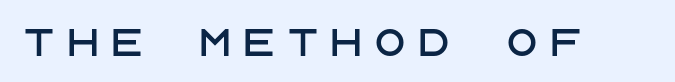
The image shows 36 px sans-serif type, upright; set unusually wide letter spacing (+0.22 em), not underlined; low stroke contrast and a large x-height.
